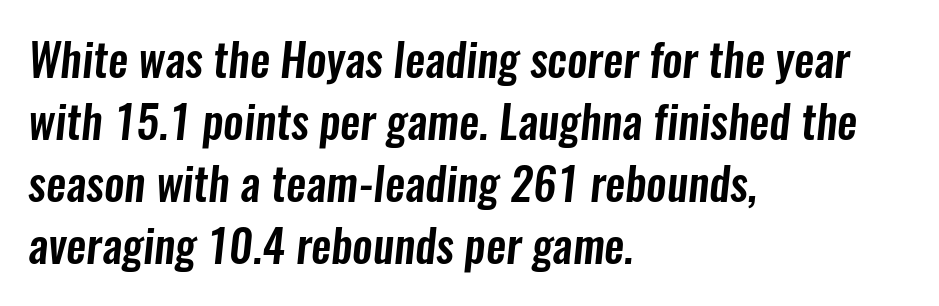
The image shows 45 px condensed sans-serif type; set left-aligned, normal line spacing (1.38x), normal letter spacing, not underlined; low stroke contrast and a medium x-height.
